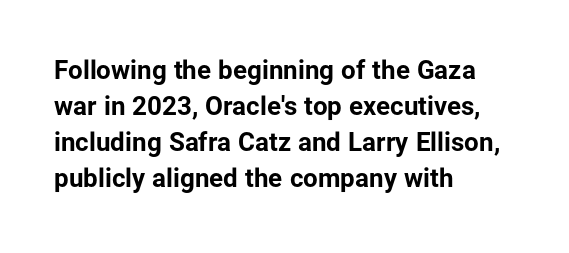
The image shows 26 px bold type, upright; set left-aligned, normal line spacing (1.38x), normal letter spacing, not underlined.
